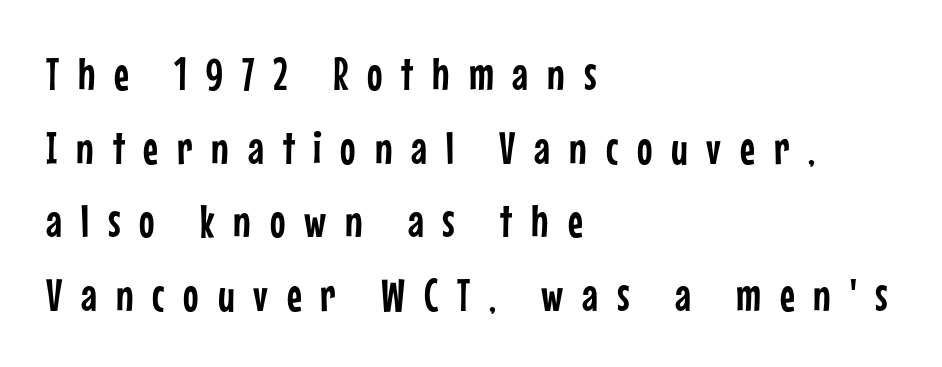
{"serif": "no", "italic": "no", "width": "condensed", "stroke_contrast": "low", "x_height": "medium", "monospaced": "no", "underline": "no", "align": "left", "line_spacing": "normal", "line_spacing_ratio": 1.6, "letter_spacing": "wide", "letter_spacing_em": 0.41, "glyph_px": 46}
